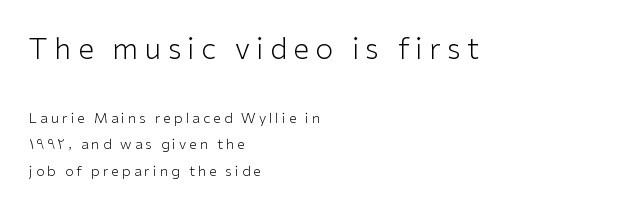
{"serif": "no", "italic": "no", "bold": "no", "weight": "light", "width": "normal", "stroke_contrast": "low", "x_height": "medium", "monospaced": "no", "underline": "no", "align": "left", "line_spacing": "loose", "line_spacing_ratio": 1.91, "letter_spacing": "wide", "letter_spacing_em": 0.22, "larger_block": "first", "size_ratio": 2.07, "glyph_px": 29}
